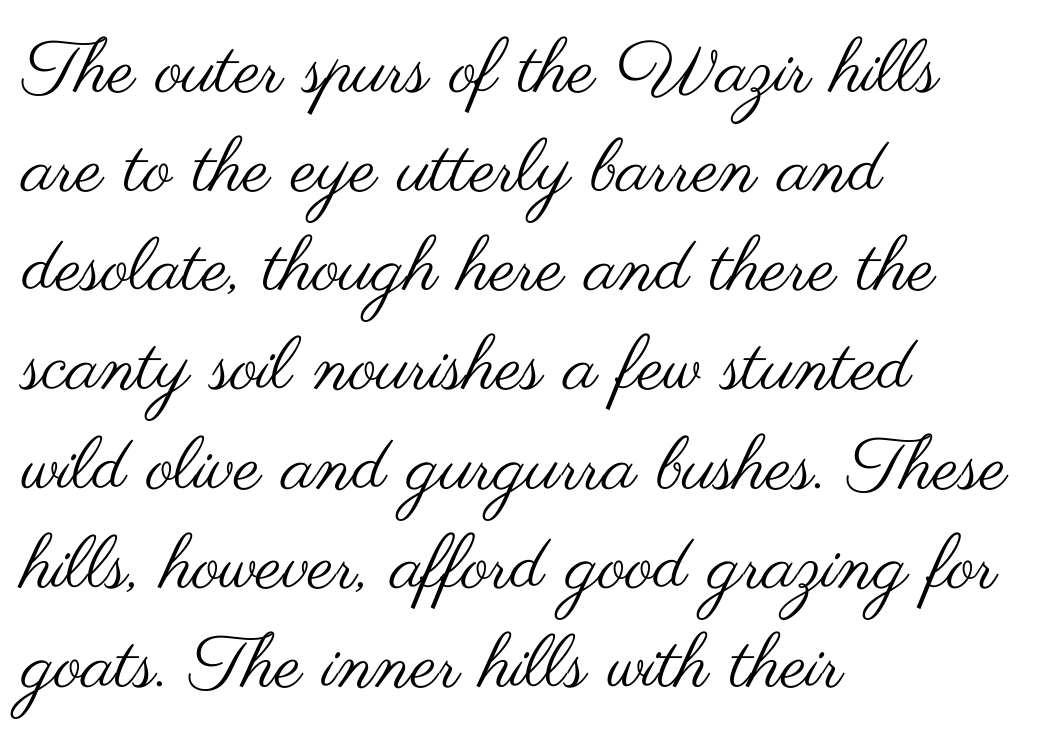
The image shows 74 px regular-weight, wide sans-serif type; set left-aligned, normal line spacing (1.34x), normal letter spacing, not underlined; medium stroke contrast and a small x-height.
